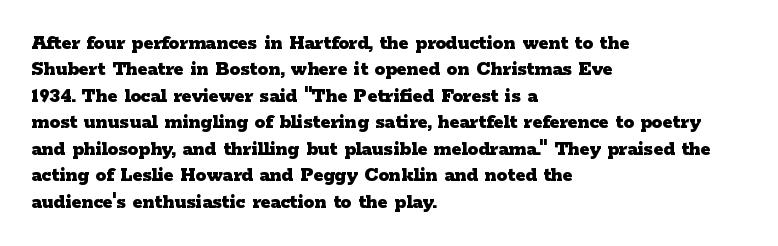
Q: Is the text bold? A: Yes.
Q: Is the text italic (slanted)? A: No, it is upright.
Q: Is the text underlined? A: No.
Q: How is the paragraph aligned? A: Left-aligned.
Q: Is the spacing between letters normal or unusually wide? A: Normal.
Q: Is the spacing between lines tight, normal or loose? A: Normal.
